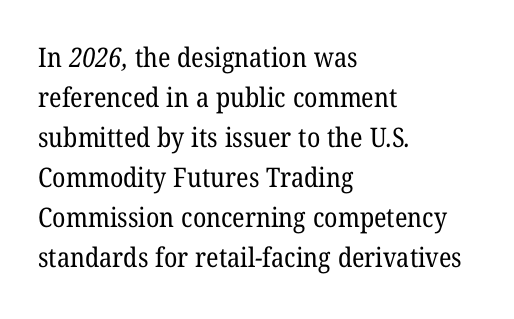
The lines are quadded left. A normal amount of white space separates one row of letters from the next. A clean baseline with only descenders dipping below it. Ink coverage per letter is moderate at most.
